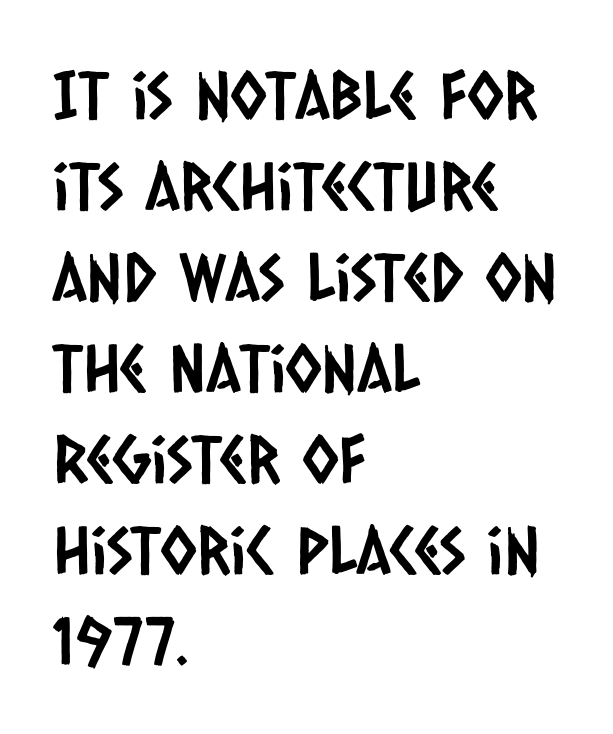
The passage shown is typed in a proportional face where columns would drift. The horizontal fit of the characters is conventional and even. The gap between lines stays unmarked. The passage is arranged the way most books set body copy — flush left.
